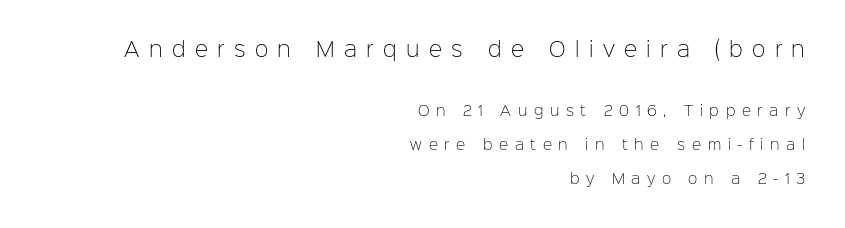
The image shows 20 px text type, upright; set right-aligned, loose line spacing (2.42x), unusually wide letter spacing (+0.47 em), not underlined; the first (top) block is 1.43x larger.
